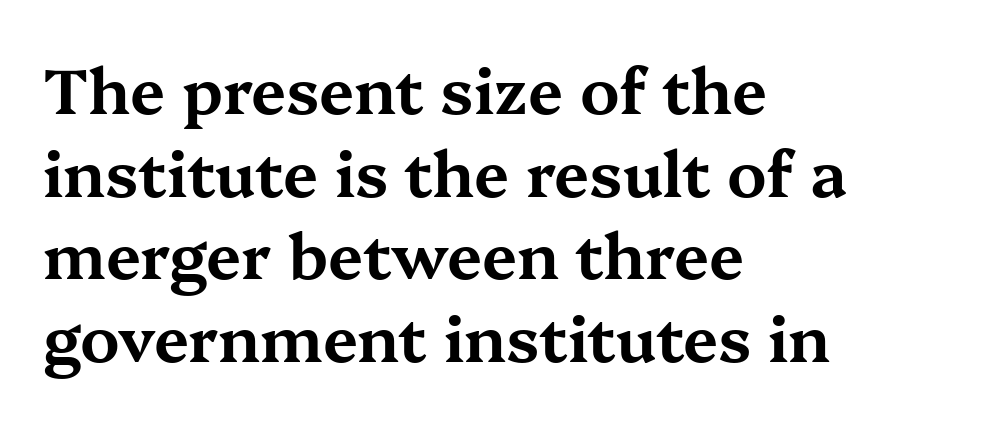
The lines in this sample share a left origin and differ only in where they stop. Regarding leading, the lines here are spaced in the standard way. Italic: no, the glyphs are upright roman. These lines keep a tight, regular rhythm from letter to letter. The letters advance in unequal steps, a hallmark of proportional type.
